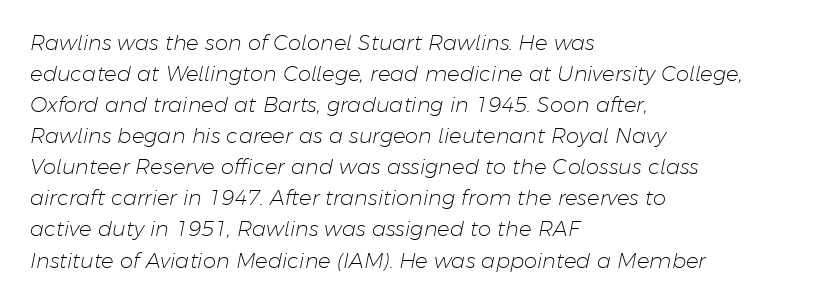
Descenders are the only things crossing below the line. The lines sit at an ordinary, default distance from one another. The letterforms sit shoulder to shoulder at normal distance. Rendered with sloped, italic letterforms.
